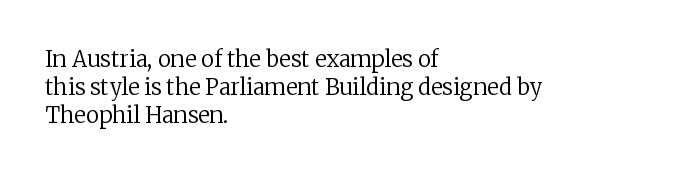
{"italic": "no", "bold": "no", "underline": "no", "align": "left", "line_spacing": "normal", "line_spacing_ratio": 1.27, "letter_spacing": "normal", "letter_spacing_em": 0.0, "glyph_px": 22}
